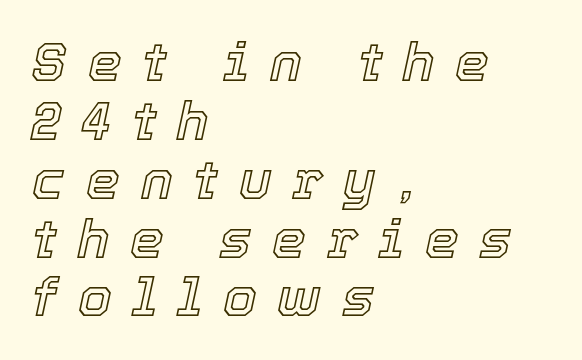
The face used here is proportionally spaced, like ordinary book or web type. The face used here is rendered with a markedly widened letterfit. The string is rendered with underlining switched off. The rendering anchors every line to the left-hand side. An italicized treatment has been applied to the whole sample. Vertically, the passage feels compressed, each row crowding the next.
